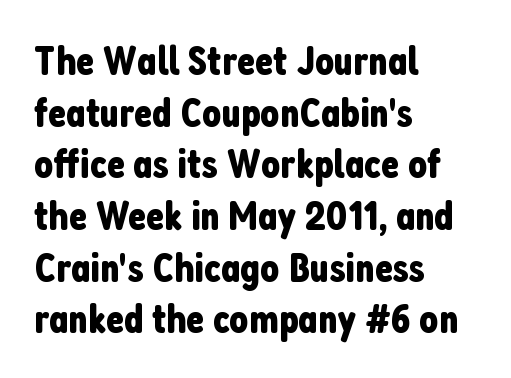
The image shows 42 px condensed sans-serif type, upright; set left-aligned, line spacing 1.23x, normal letter spacing, not underlined; low stroke contrast and a medium x-height.
